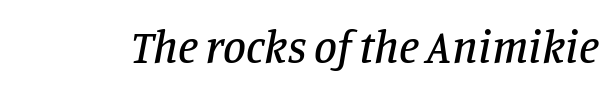
Q: Is the text italic (slanted)? A: Yes, it leans right by about 11 degrees.
Q: Is the typeface a serif or a sans-serif typeface? A: Serif.
Q: Is the text underlined? A: No.
Q: Is the spacing between letters normal or unusually wide? A: Normal.
Q: Width (condensed, normal, or wide)? A: Normal.
Q: Stroke contrast? A: Low.
Q: x-height? A: Large.
Q: Monospaced? A: No.
